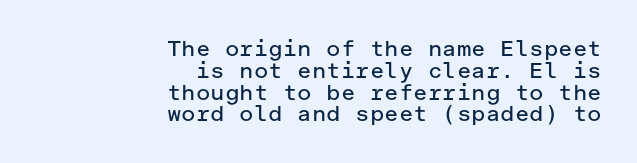
Q: Is the text bold? A: No.
Q: Is the text italic (slanted)? A: No, it is upright.
Q: Is the text underlined? A: No.
Q: How is the paragraph aligned? A: Right-aligned.
Q: Is the spacing between letters normal or unusually wide? A: Normal.
Q: Is the spacing between lines tight, normal or loose? A: Tight.
